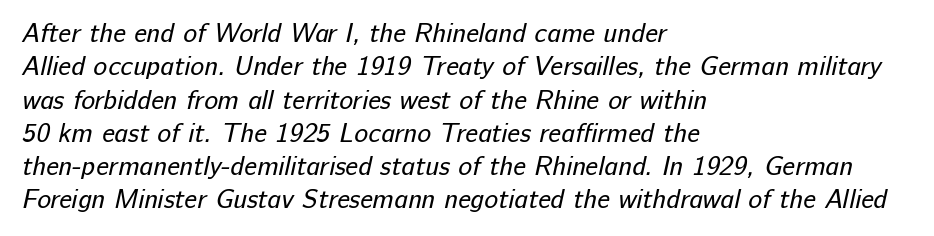
The image shows 26 px text type; set left-aligned, normal line spacing (1.28x), normal letter spacing, not underlined.
